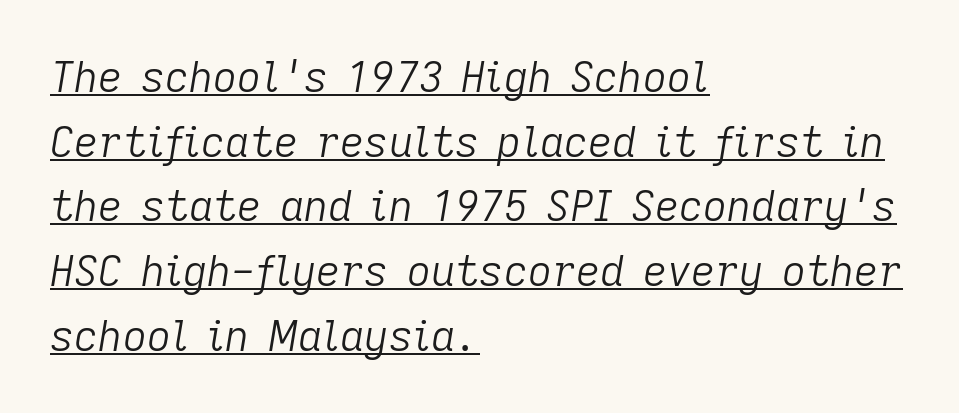
Is the block centered? No — it sits flush against the left margin. Regular leading. Nothing heavy about these letters — not bold at all. Quick note: italic. Is there an underline? Yes — a line sits under the letters. Is this a fixed-width face? No — the glyphs have proportional, varying widths.
